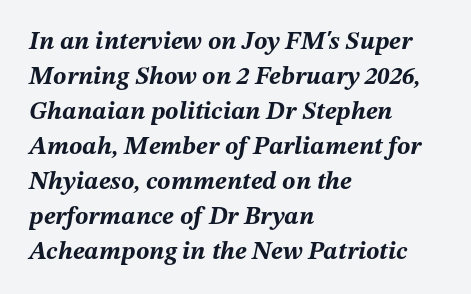
{"italic": "yes", "lean": "right", "slant_degrees": 12, "bold": "yes", "underline": "no", "align": "left", "line_spacing": "normal", "line_spacing_ratio": 1.4, "letter_spacing": "normal", "letter_spacing_em": 0.0, "glyph_px": 25}
